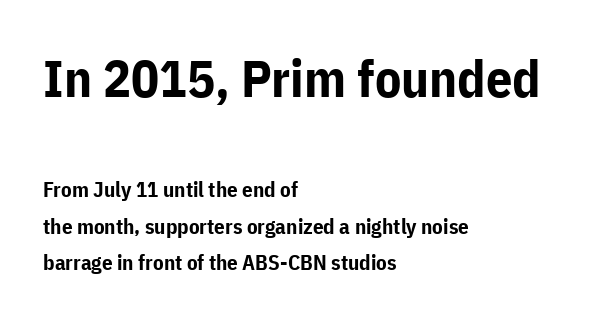
{"serif": "no", "italic": "no", "bold": "yes", "weight": "bold", "width": "normal", "stroke_contrast": "low", "x_height": "medium", "monospaced": "no", "underline": "no", "align": "left", "line_spacing_ratio": 1.74, "letter_spacing": "normal", "letter_spacing_em": 0.0, "larger_block": "first", "size_ratio": 2.48, "glyph_px": 52}
